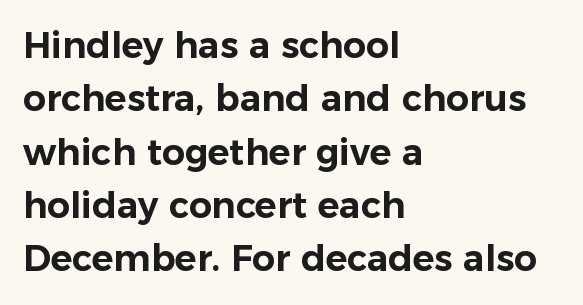
The image shows 36 px sans-serif type, upright; set left-aligned, normal line spacing (1.48x), normal letter spacing, not underlined; low stroke contrast and a medium x-height.
